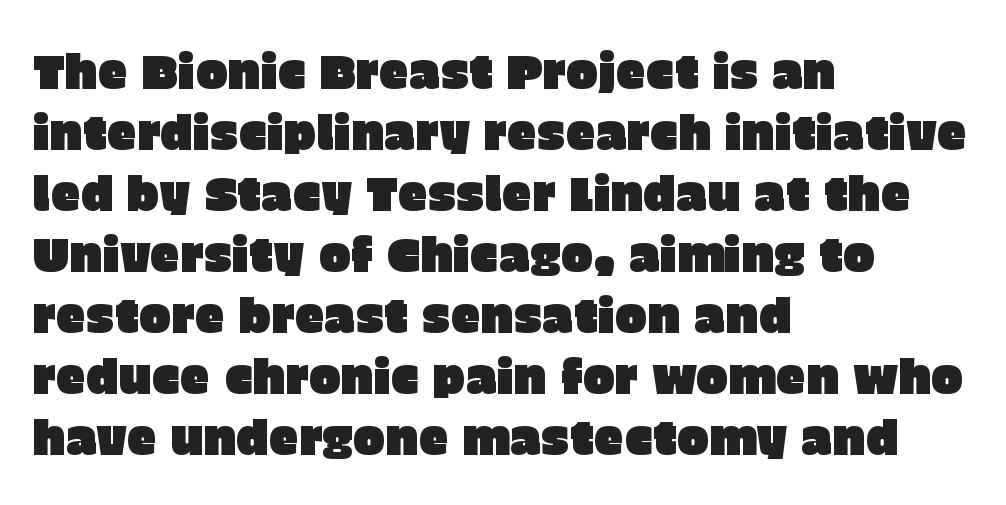
The rendering uses natural spacing where letterforms have individual widths. Letterform terminals end flat and unadorned throughout the passage. Reading down the block, your eye returns to a fixed left position each line. The face used here is rendered with its standard letterfit. The letters stand upright; this is a roman face. Underline: absent.
